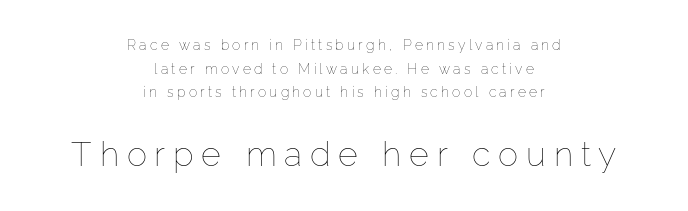
{"italic": "no", "bold": "no", "weight": "thin", "width": "normal", "stroke_contrast": "low", "x_height": "medium", "monospaced": "no", "underline": "no", "align": "center", "line_spacing": "normal", "line_spacing_ratio": 1.69, "letter_spacing": "wide", "letter_spacing_em": 0.23, "larger_block": "second", "size_ratio": 2.43, "glyph_px": 34}
